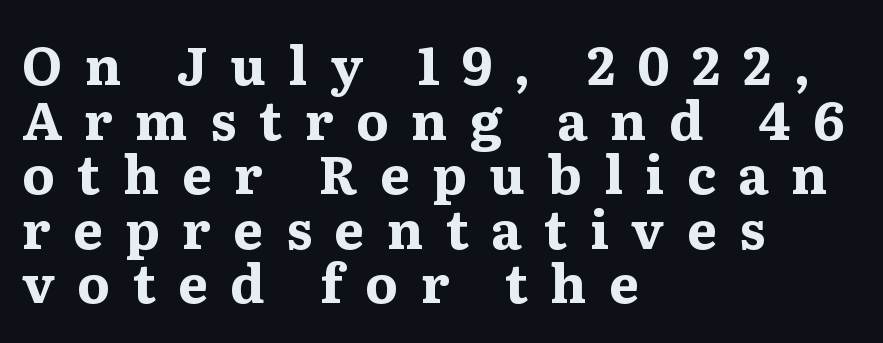
Thick stems and heavy bowls — unmistakably bold. Short note: letters widely spaced. The passage shown stacks its lines with hardly any gap. The ragged edge is on the right, which tells us the setting is flush left.
